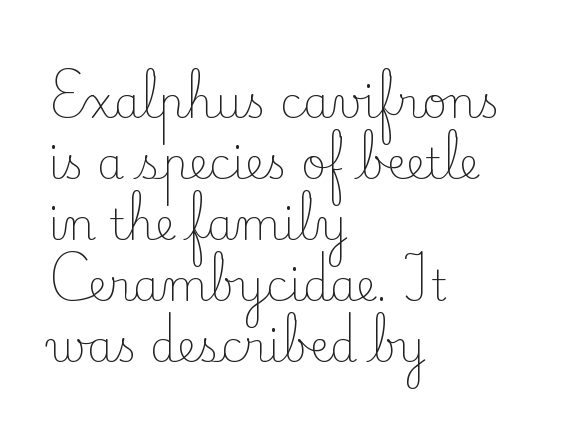
The zone under the glyphs is completely vacant. The passage shown is typed in a proportional face where columns would drift. Short note: letters normally spaced. Look at the bottom of the vertical strokes: they flare into serifs here. Counters stay open thanks to moderate or lighter strokes. Rows of type keep a routine distance in the vertical direction.
